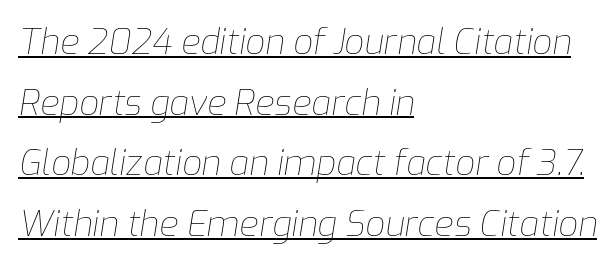
{"italic": "yes", "lean": "right", "slant_degrees": 9, "bold": "no", "weight": "thin", "width": "normal", "stroke_contrast": "low", "x_height": "medium", "monospaced": "no", "underline": "yes", "align": "left", "line_spacing_ratio": 1.73, "letter_spacing": "normal", "letter_spacing_em": 0.0, "glyph_px": 35}
